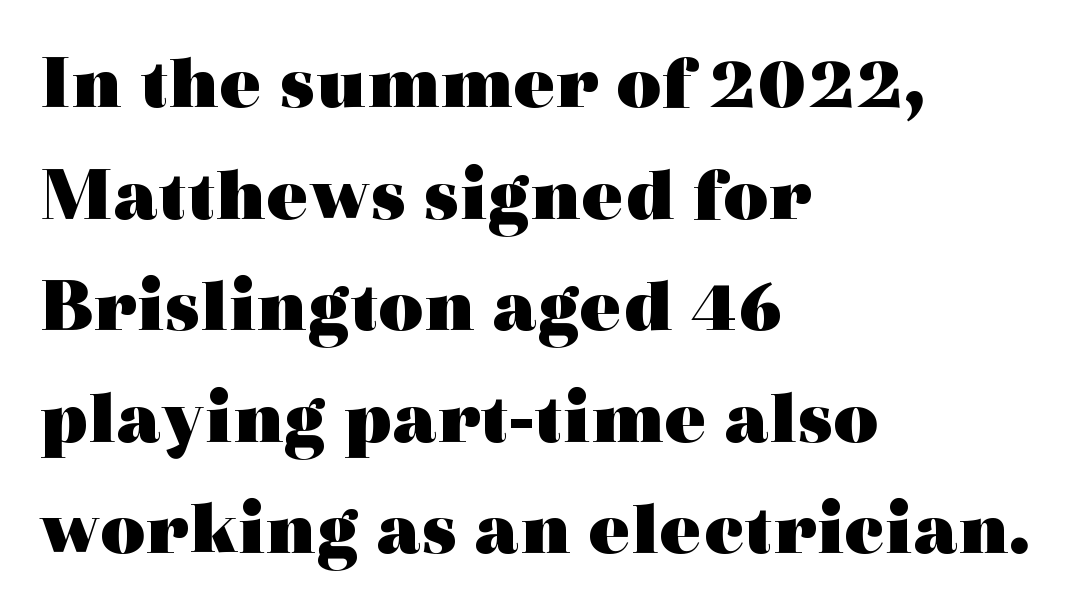
The image shows 78 px heavy, wide serif type, upright; set left-aligned, normal line spacing (1.43x), normal letter spacing, not underlined; a medium x-height.
